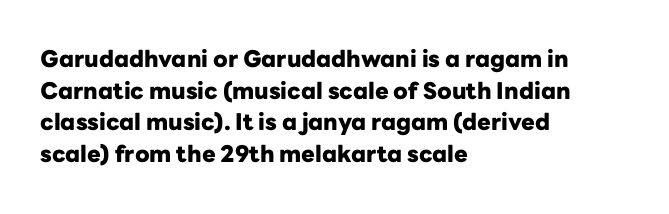
{"italic": "no", "bold": "yes", "underline": "no", "align": "left", "line_spacing": "normal", "line_spacing_ratio": 1.38, "letter_spacing": "normal", "letter_spacing_em": 0.0, "glyph_px": 23}
